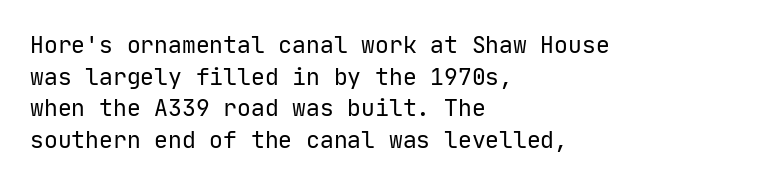
The image shows 23 px text type, upright; set left-aligned, normal line spacing (1.38x), normal letter spacing, not underlined.
